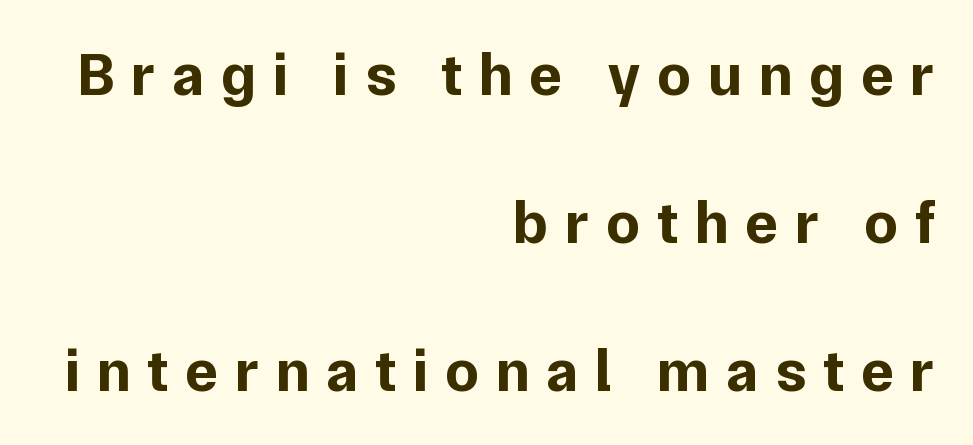
{"serif": "no", "italic": "no", "bold": "yes", "weight": "bold", "width": "normal", "stroke_contrast": "low", "x_height": "medium", "monospaced": "no", "underline": "no", "align": "right", "line_spacing": "loose", "line_spacing_ratio": 2.43, "letter_spacing": "wide", "letter_spacing_em": 0.27, "glyph_px": 61}
